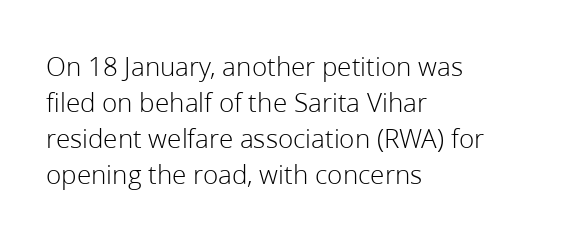
{"serif": "no", "italic": "no", "bold": "no", "weight": "light", "width": "normal", "stroke_contrast": "low", "x_height": "medium", "monospaced": "no", "underline": "no", "align": "left", "line_spacing": "normal", "line_spacing_ratio": 1.29, "letter_spacing": "normal", "letter_spacing_em": 0.0, "glyph_px": 28}
